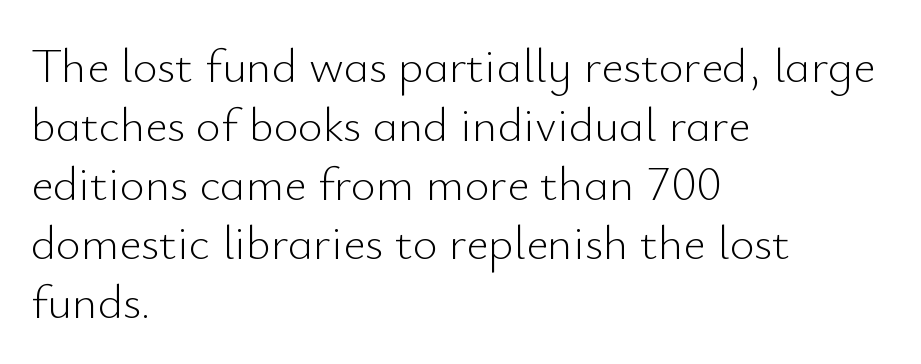
Q: Is the text bold? A: No.
Q: Is the text italic (slanted)? A: No, it is upright.
Q: Is the typeface a serif or a sans-serif typeface? A: Sans-serif.
Q: Is the text underlined? A: No.
Q: How is the paragraph aligned? A: Left-aligned.
Q: Is the spacing between letters normal or unusually wide? A: Normal.
Q: Width (condensed, normal, or wide)? A: Normal.
Q: Stroke contrast? A: Low.
Q: x-height? A: Small.
Q: Monospaced? A: No.
